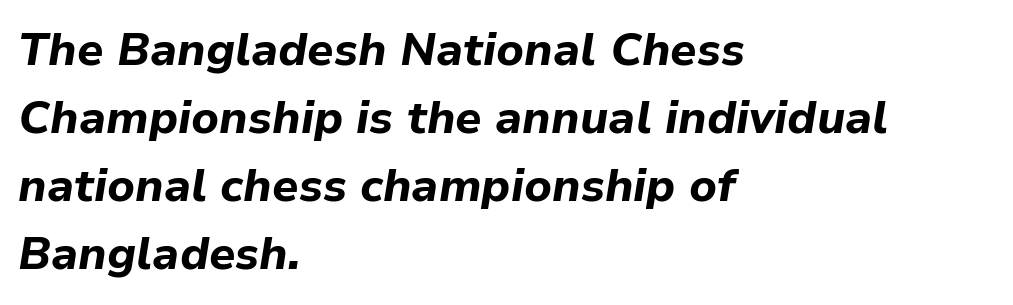
The image shows 46 px bold type, italic (leaning right); set left-aligned, normal line spacing (1.48x), normal letter spacing, not underlined; low stroke contrast and a medium x-height.
